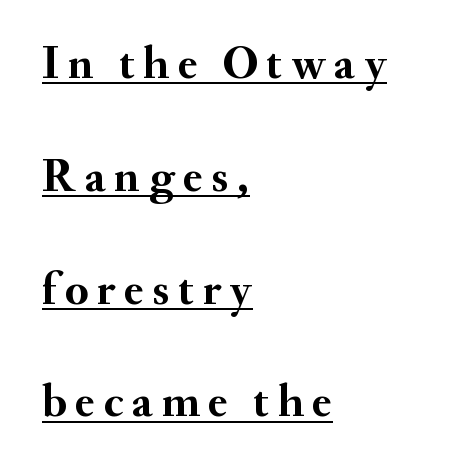
{"serif": "yes", "italic": "no", "bold": "yes", "weight": "semibold", "width": "normal", "stroke_contrast": "medium", "x_height": "small", "monospaced": "no", "underline": "yes", "align": "left", "line_spacing": "loose", "line_spacing_ratio": 2.4, "glyph_px": 47}
